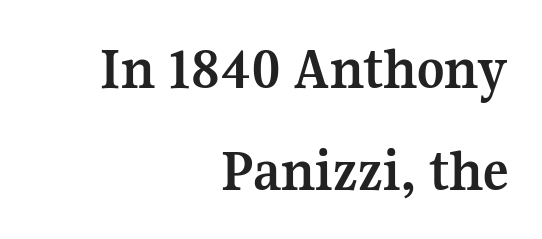
Q: Is the text bold? A: Yes.
Q: Is the text italic (slanted)? A: No, it is upright.
Q: Is the typeface a serif or a sans-serif typeface? A: Serif.
Q: Is the text underlined? A: No.
Q: How is the paragraph aligned? A: Right-aligned.
Q: Is the spacing between letters normal or unusually wide? A: Normal.
Q: Is the spacing between lines tight, normal or loose? A: Normal.
Q: Width (condensed, normal, or wide)? A: Normal.
Q: Stroke contrast? A: Medium.
Q: x-height? A: Medium.
Q: Monospaced? A: No.
